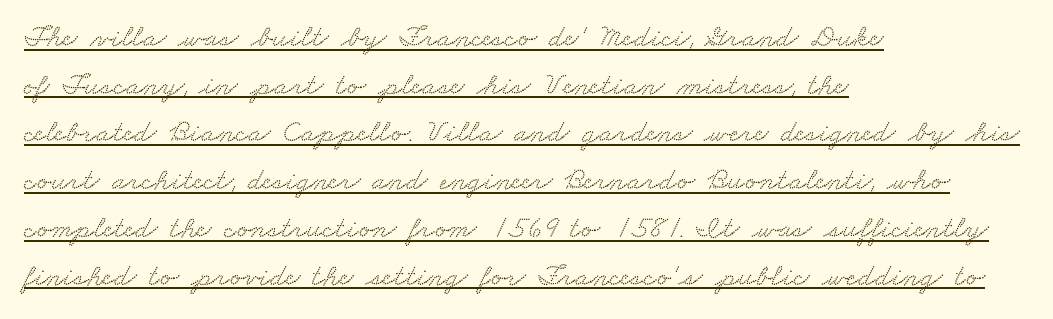
The image shows 31 px wide serif type; set left-aligned, normal line spacing (1.54x), normal letter spacing, underlined; low stroke contrast and a small x-height.
